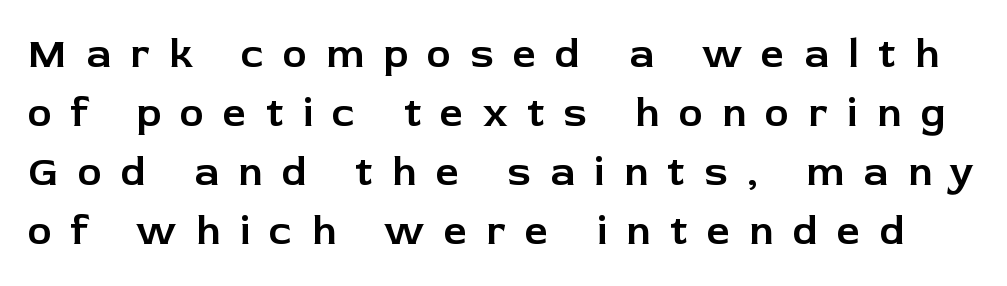
Q: Is the text italic (slanted)? A: No, it is upright.
Q: Is the typeface a serif or a sans-serif typeface? A: Sans-serif.
Q: Is the text underlined? A: No.
Q: Is the spacing between letters normal or unusually wide? A: Unusually wide.
Q: Is the spacing between lines tight, normal or loose? A: Normal.
Q: Width (condensed, normal, or wide)? A: Normal.
Q: Stroke contrast? A: Low.
Q: x-height? A: Medium.
Q: Monospaced? A: No.
